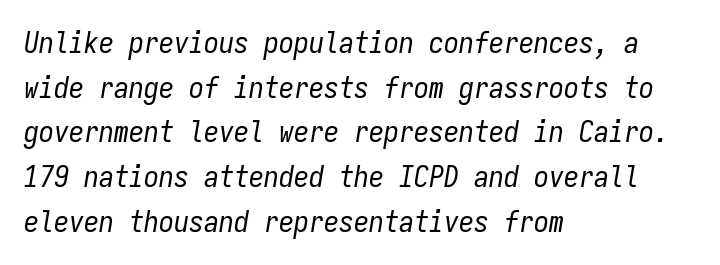
Weight: regular or lighter. Each line starts at the same left margin while the right side varies. Do the characters align in a grid? Yes, the font is monospaced. The face used here has a pronounced slope to its letters. Whoever set this chose a conventional vertical rhythm. Only glyphs here, with clear space below each row.
